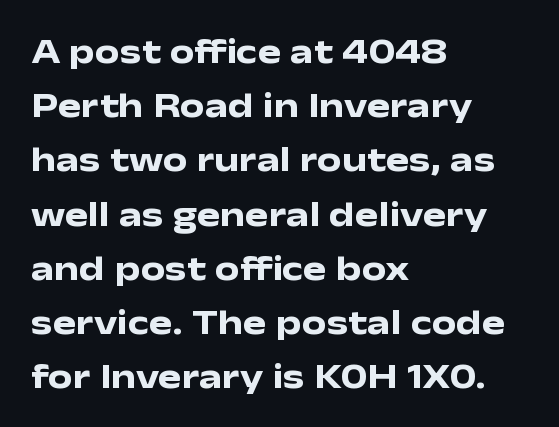
Q: Is the text bold? A: Yes.
Q: Is the text italic (slanted)? A: No, it is upright.
Q: Is the typeface a serif or a sans-serif typeface? A: Sans-serif.
Q: Is the text underlined? A: No.
Q: How is the paragraph aligned? A: Left-aligned.
Q: Is the spacing between letters normal or unusually wide? A: Normal.
Q: Is the spacing between lines tight, normal or loose? A: Normal.
Q: Width (condensed, normal, or wide)? A: Wide.
Q: Stroke contrast? A: Low.
Q: x-height? A: Medium.
Q: Monospaced? A: No.
